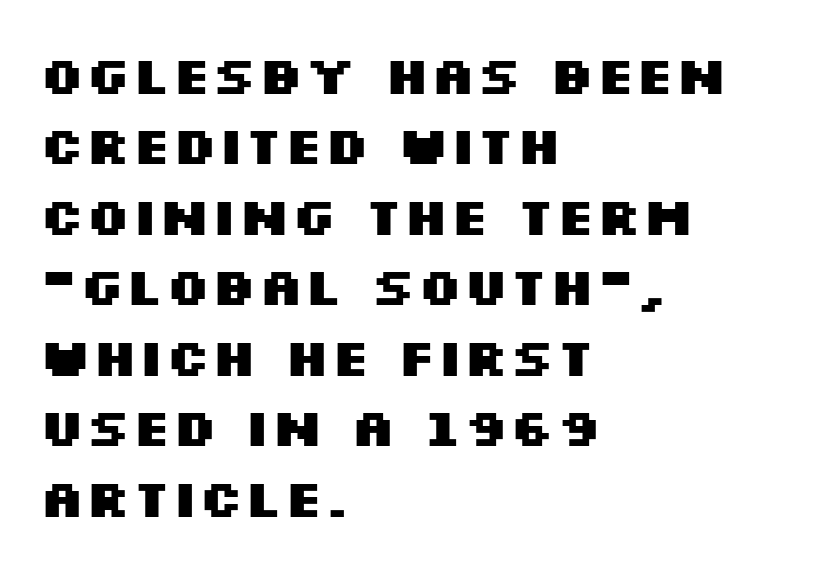
{"serif": "no", "italic": "no", "bold": "yes", "weight": "heavy", "width": "wide", "stroke_contrast": "medium", "x_height": "large", "monospaced": "no", "underline": "no", "align": "left", "line_spacing": "normal", "line_spacing_ratio": 1.33, "letter_spacing": "normal", "letter_spacing_em": 0.0, "glyph_px": 53}
